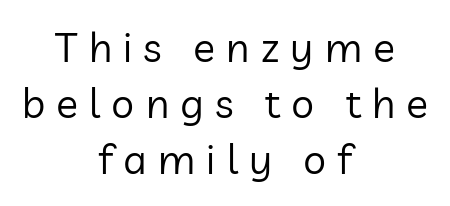
Q: Is the text bold? A: No.
Q: Is the text italic (slanted)? A: No, it is upright.
Q: Is the typeface a serif or a sans-serif typeface? A: Sans-serif.
Q: Is the text underlined? A: No.
Q: How is the paragraph aligned? A: Centered.
Q: Is the spacing between letters normal or unusually wide? A: Unusually wide.
Q: Is the spacing between lines tight, normal or loose? A: Normal.
Q: Width (condensed, normal, or wide)? A: Normal.
Q: Stroke contrast? A: Low.
Q: x-height? A: Medium.
Q: Monospaced? A: No.
